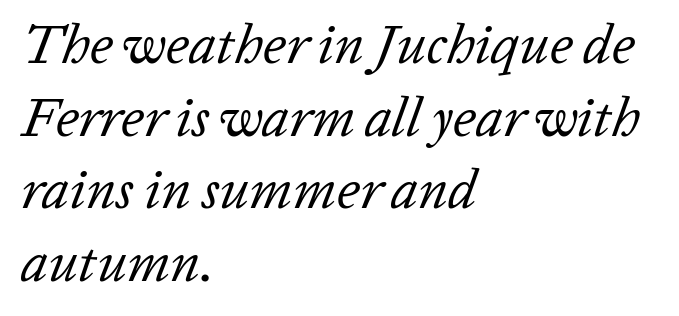
Q: Is the text bold? A: No.
Q: Is the text italic (slanted)? A: Yes, it leans right by about 20 degrees.
Q: Is the text underlined? A: No.
Q: How is the paragraph aligned? A: Left-aligned.
Q: Is the spacing between letters normal or unusually wide? A: Normal.
Q: Is the spacing between lines tight, normal or loose? A: Normal.
Q: Width (condensed, normal, or wide)? A: Normal.
Q: Stroke contrast? A: Low.
Q: x-height? A: Medium.
Q: Monospaced? A: No.
